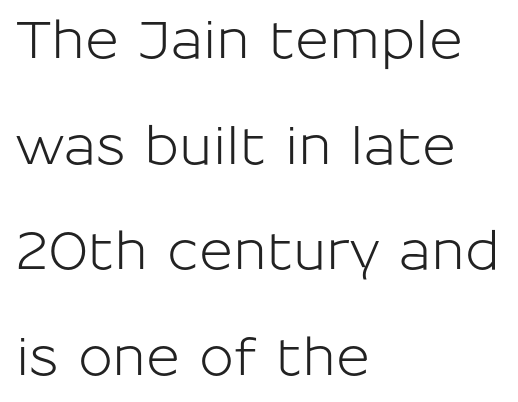
Q: Is the text italic (slanted)? A: No, it is upright.
Q: Is the typeface a serif or a sans-serif typeface? A: Sans-serif.
Q: Is the text underlined? A: No.
Q: How is the paragraph aligned? A: Left-aligned.
Q: Is the spacing between letters normal or unusually wide? A: Normal.
Q: Is the spacing between lines tight, normal or loose? A: Loose.
Q: Width (condensed, normal, or wide)? A: Normal.
Q: Stroke contrast? A: Low.
Q: x-height? A: Medium.
Q: Monospaced? A: No.
